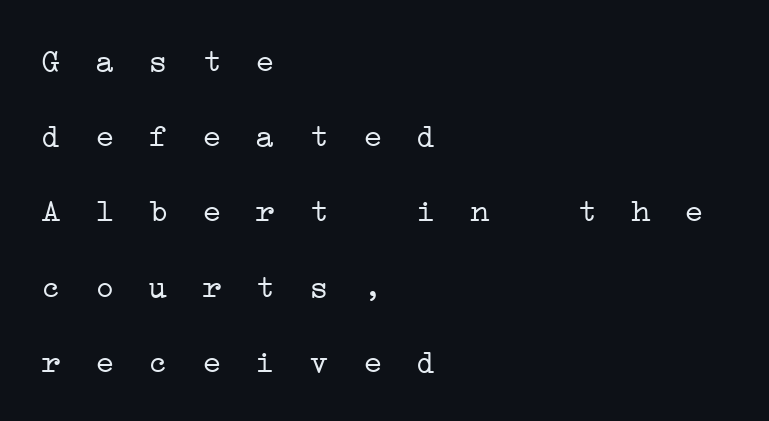
The image shows 33 px light, wide serif type, monospaced; set left-aligned, loose line spacing (2.28x), unusually wide letter spacing (+0.42 em), not underlined; low stroke contrast and a medium x-height.
